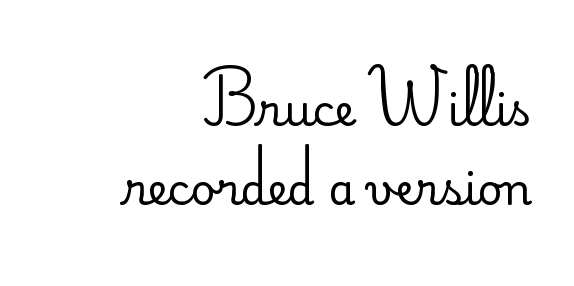
The image shows 43 px regular-weight sans-serif type, upright; set right-aligned, line spacing 1.83x, normal letter spacing, not underlined; low stroke contrast and a small x-height.
